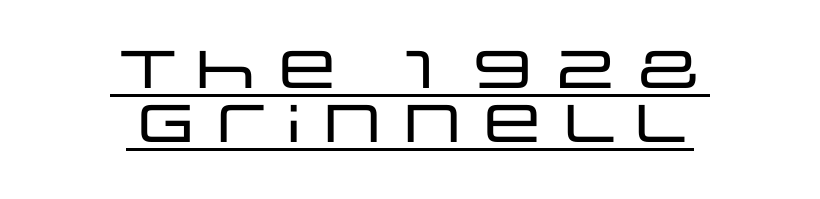
The compositor balanced each line on the midline. In terms of letterform style, serifs are entirely absent. Varying glyph widths throughout — classic text-font behaviour. Beneath each row of characters lies a ruled line. The letters stand straight up with perfectly vertical stems. Interline gaps are noticeably narrow in this sample.
